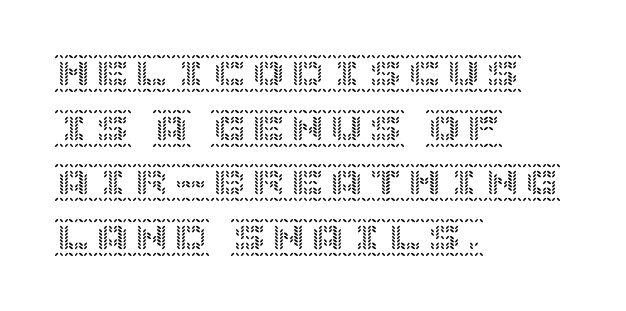
Q: Is the text italic (slanted)? A: No, it is upright.
Q: Is the text underlined? A: No.
Q: How is the paragraph aligned? A: Left-aligned.
Q: Is the spacing between letters normal or unusually wide? A: Normal.
Q: Is the spacing between lines tight, normal or loose? A: Normal.
Q: Width (condensed, normal, or wide)? A: Normal.
Q: x-height? A: Large.
